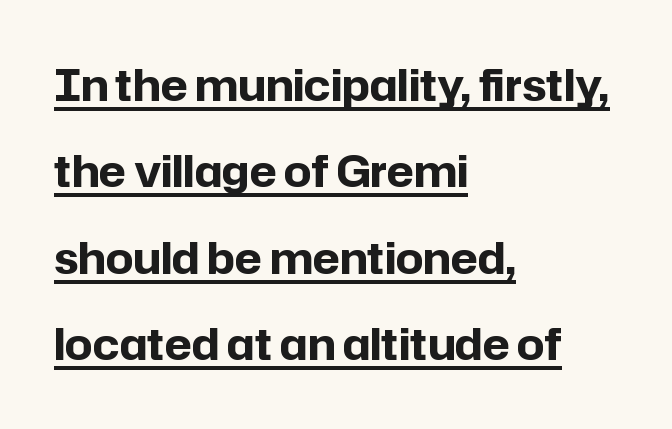
The image shows 43 px bold sans-serif type, upright; set left-aligned, loose line spacing (2.01x), normal letter spacing, underlined; low stroke contrast and a medium x-height.
